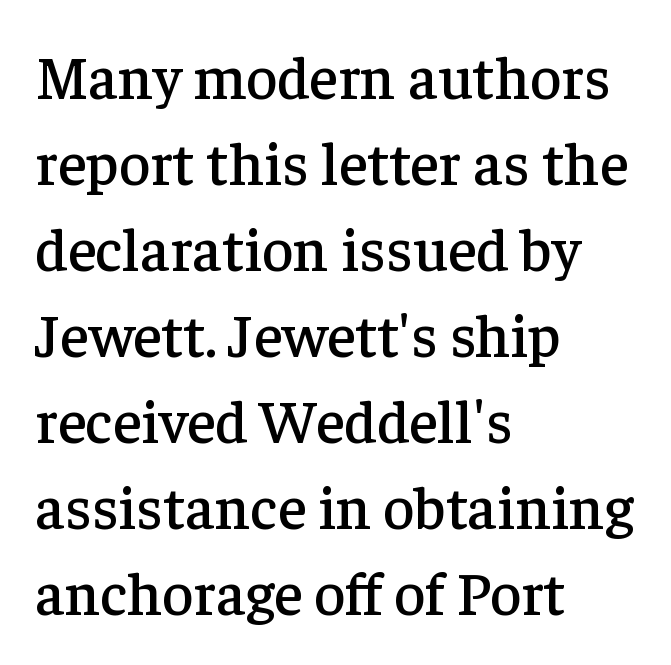
Interline gaps are of average width in this sample. The space directly below the letters is spotless. Note the varied advance widths — an 'i' is clearly narrower than an 'm'. You can tell it's not italic because the verticals are truly vertical. Honestly, the letter spacing is just normal — you wouldn't notice it.
